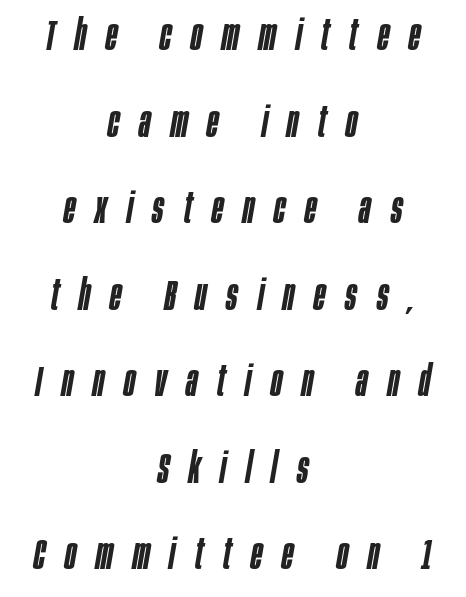
Spacing verdict: proportional, widths tailored to each character. The line texture is sparse and dotted thanks to wide tracking. The baseline area is clear. Is the type slanted? Yes — the strokes lean at a clear angle. Slightly chunky letters — semibold, I'd say, not full bold.
